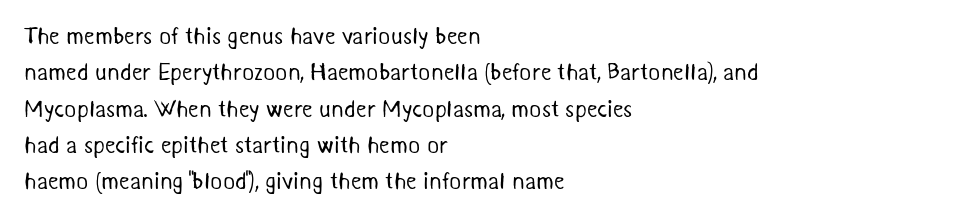
{"bold": "no", "underline": "no", "align": "left", "line_spacing": "normal", "line_spacing_ratio": 1.58, "letter_spacing": "normal", "letter_spacing_em": 0.0, "glyph_px": 23}
